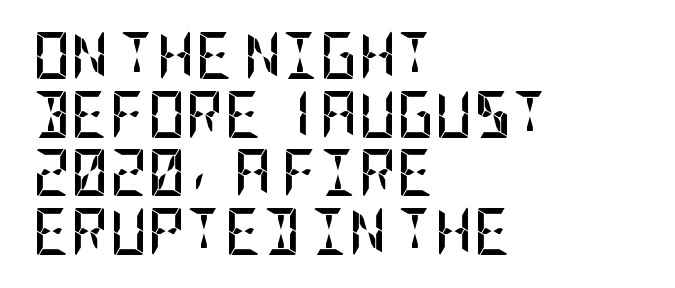
This rendering leaves character spacing at its baseline value. Compared with a centered layout, this one pins lines to the left instead. The lettering stays uniformly vertical, giving the passage a roman look. Plain, unruled lines of type.
